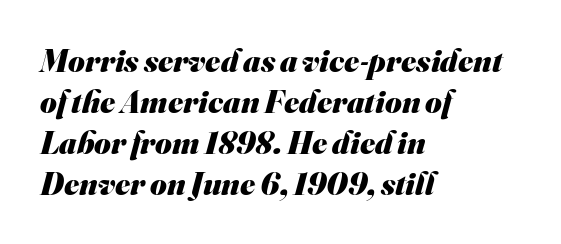
The image shows 32 px heavy sans-serif type; set left-aligned, normal line spacing (1.28x), normal letter spacing, not underlined; medium stroke contrast and a small x-height.
